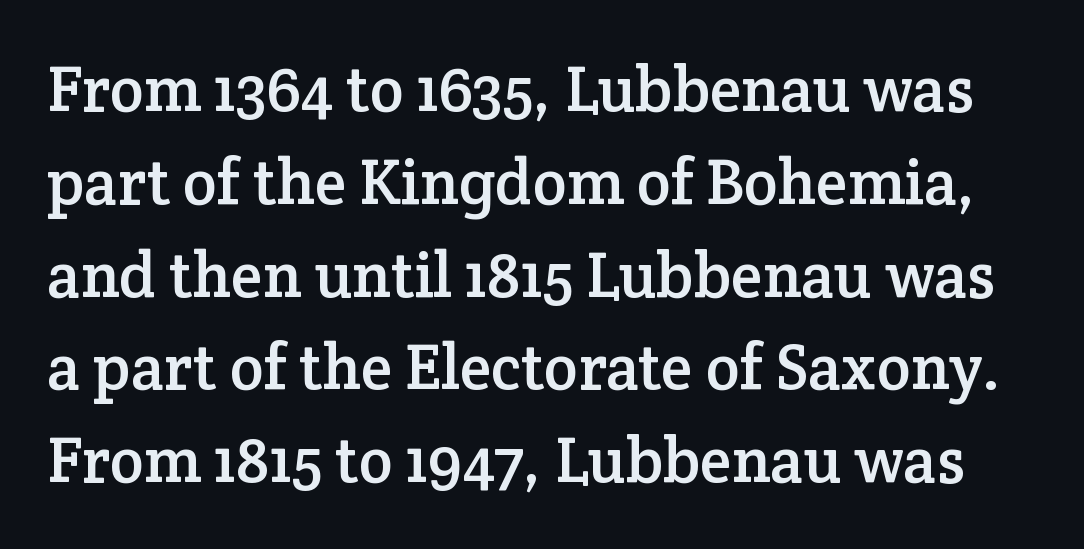
Q: Is the text italic (slanted)? A: No, it is upright.
Q: Is the typeface a serif or a sans-serif typeface? A: Serif.
Q: Is the text underlined? A: No.
Q: Is the spacing between letters normal or unusually wide? A: Normal.
Q: Is the spacing between lines tight, normal or loose? A: Normal.
Q: Width (condensed, normal, or wide)? A: Normal.
Q: Stroke contrast? A: Low.
Q: x-height? A: Medium.
Q: Monospaced? A: No.
